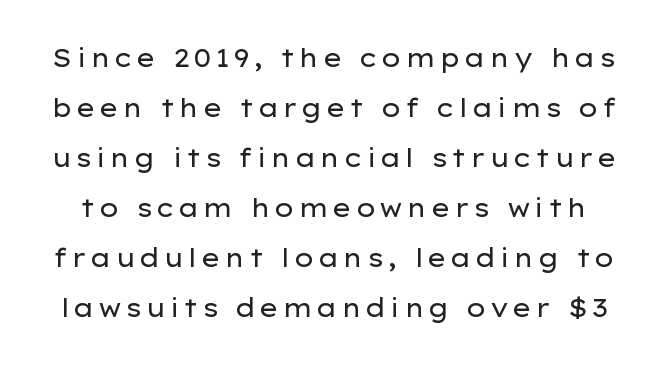
{"italic": "no", "bold": "no", "underline": "no", "line_spacing": "loose", "line_spacing_ratio": 2.0, "glyph_px": 25}
